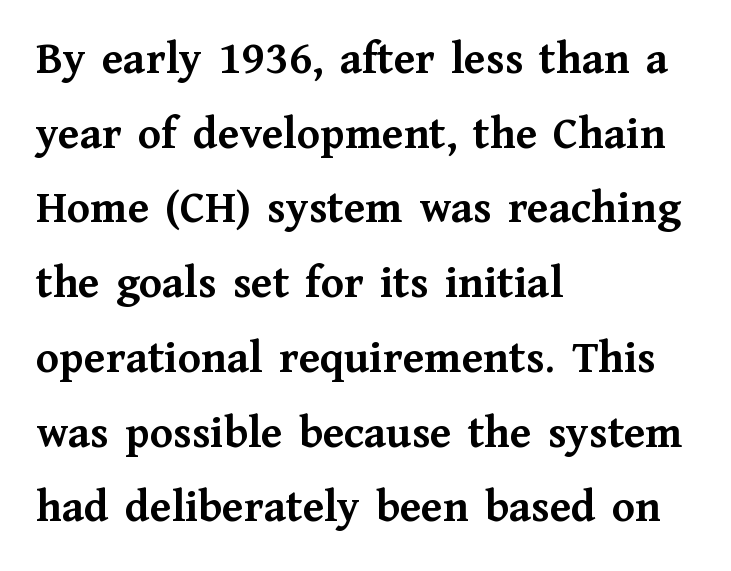
The image shows 47 px semibold serif type, upright; set left-aligned, normal line spacing (1.59x), normal letter spacing, not underlined; medium stroke contrast and a medium x-height.
